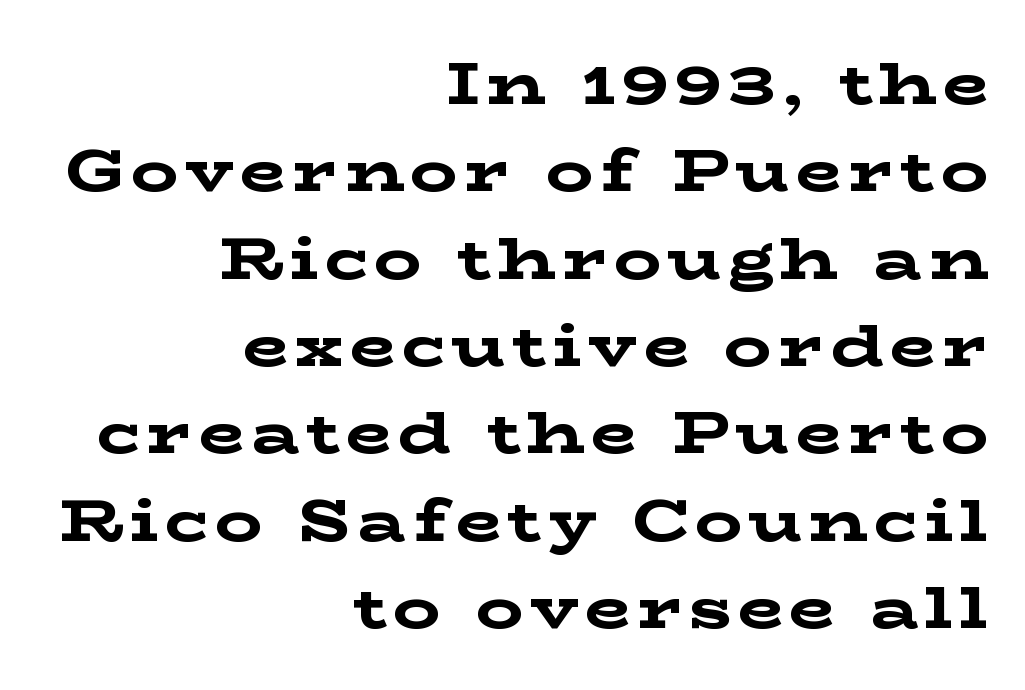
The image shows 59 px bold, wide serif type, upright; set right-aligned, normal line spacing (1.48x), not underlined; low stroke contrast and a medium x-height.
